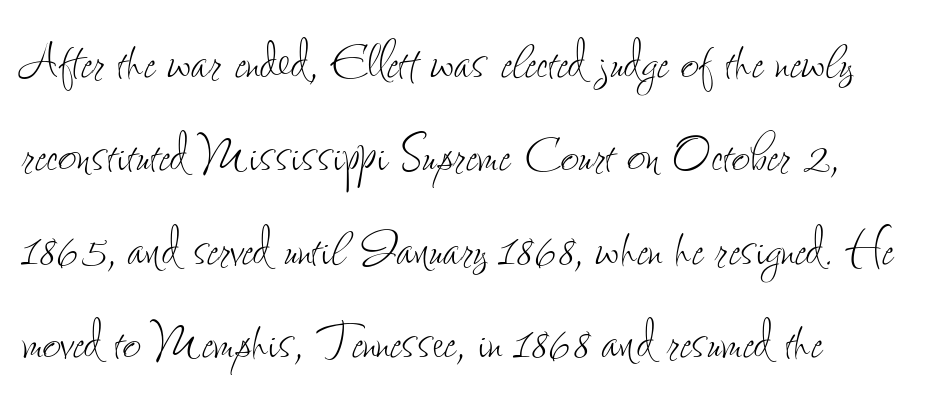
Q: Is the text bold? A: No.
Q: Is the text italic (slanted)? A: Yes.
Q: Is the text underlined? A: No.
Q: How is the paragraph aligned? A: Left-aligned.
Q: Is the spacing between letters normal or unusually wide? A: Normal.
Q: Is the spacing between lines tight, normal or loose? A: Normal.
Q: Width (condensed, normal, or wide)? A: Condensed.
Q: Stroke contrast? A: Low.
Q: x-height? A: Small.
Q: Monospaced? A: No.
